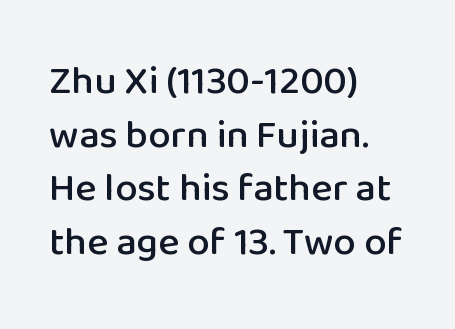
The image shows 40 px sans-serif type, upright; set left-aligned, normal line spacing (1.34x), normal letter spacing, not underlined; low stroke contrast and a medium x-height.
